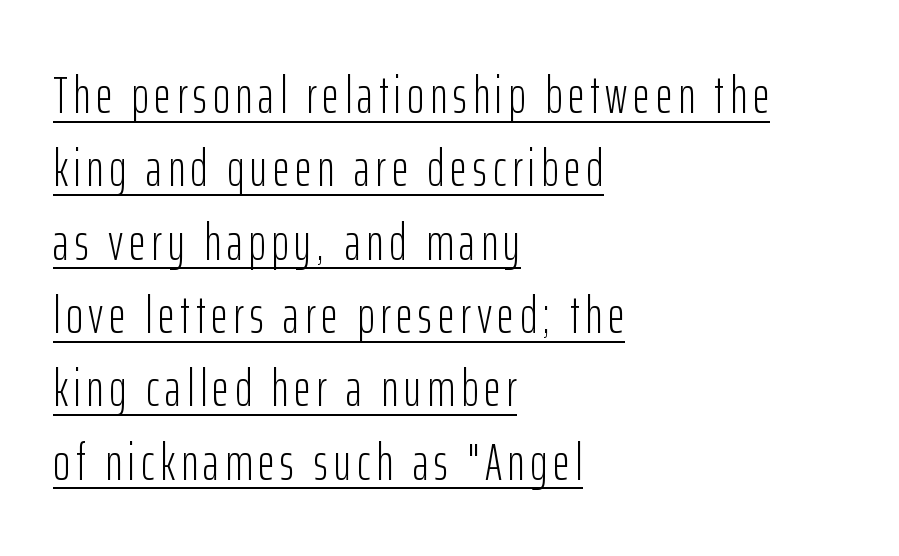
The image shows 52 px light, condensed sans-serif type, upright; set left-aligned, normal line spacing (1.41x), underlined; low stroke contrast and a medium x-height.
